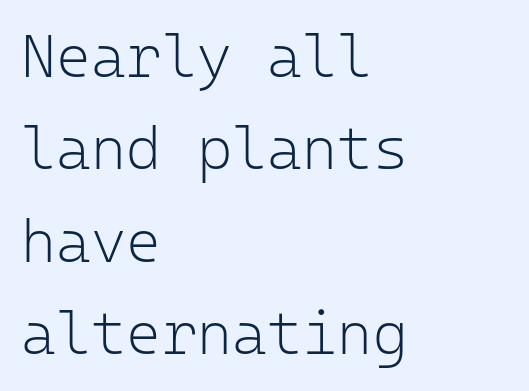
{"serif": "no", "italic": "no", "bold": "no", "weight": "light", "width": "normal", "stroke_contrast": "low", "x_height": "medium", "monospaced": "yes", "underline": "no", "align": "left", "line_spacing": "normal", "line_spacing_ratio": 1.54, "letter_spacing": "normal", "letter_spacing_em": 0.0, "glyph_px": 60}
